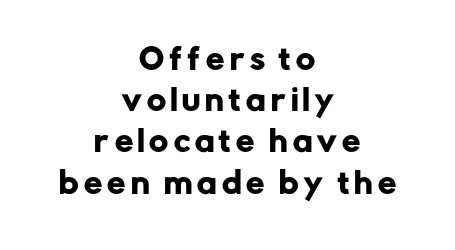
The designer went with a sans here, leaving each stem footless. Is this a fixed-width face? No — the glyphs have proportional, varying widths. One glance says typical: line gaps are just what's usual. Underlining? Definitely not there.
